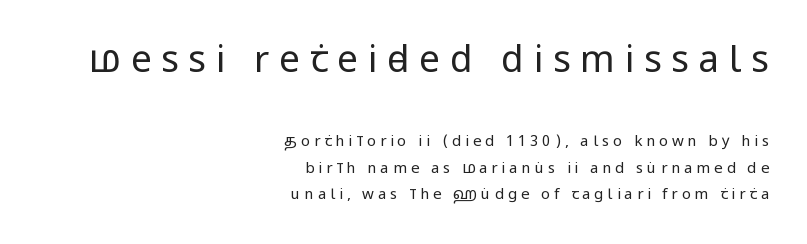
The image shows 37 px regular-weight, condensed sans-serif type, upright; set right-aligned, line spacing 1.75x, unusually wide letter spacing (+0.26 em), not underlined; the first (top) block is 2.47x larger; low stroke contrast and a large x-height.
